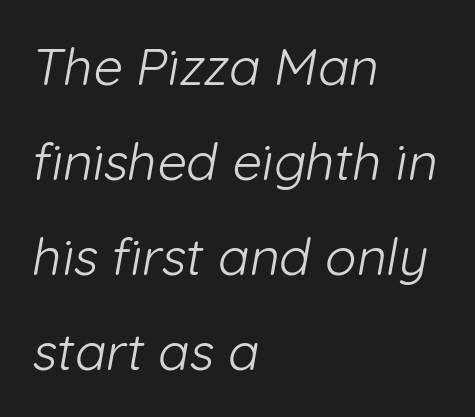
The image shows 52 px light sans-serif type; set left-aligned, line spacing 1.83x, normal letter spacing, not underlined; low stroke contrast and a medium x-height.
